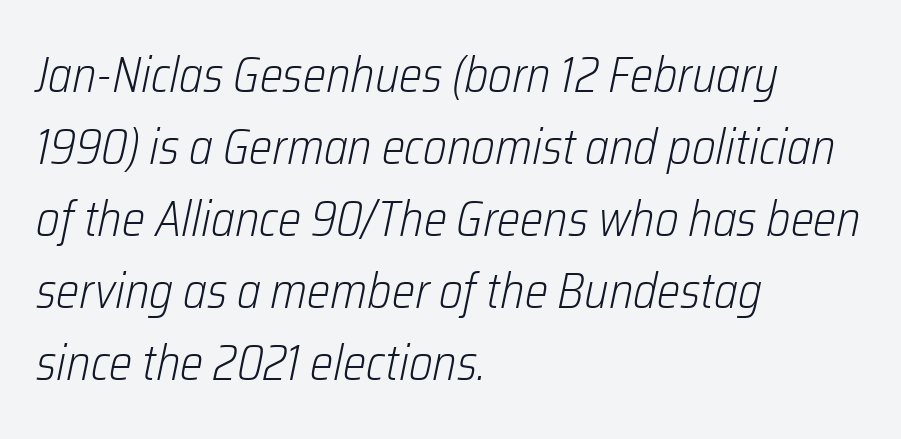
Q: Is the text bold? A: No.
Q: Is the text italic (slanted)? A: Yes, it leans right by about 12 degrees.
Q: Is the text underlined? A: No.
Q: How is the paragraph aligned? A: Left-aligned.
Q: Is the spacing between letters normal or unusually wide? A: Normal.
Q: Is the spacing between lines tight, normal or loose? A: Normal.
Q: Width (condensed, normal, or wide)? A: Condensed.
Q: Stroke contrast? A: Low.
Q: x-height? A: Medium.
Q: Monospaced? A: No.
